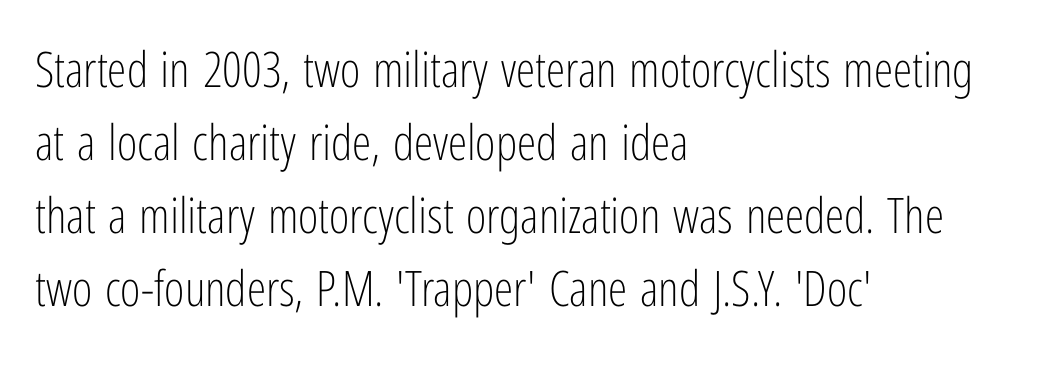
Q: Is the text bold? A: No.
Q: Is the text italic (slanted)? A: No, it is upright.
Q: Is the typeface a serif or a sans-serif typeface? A: Sans-serif.
Q: Is the text underlined? A: No.
Q: How is the paragraph aligned? A: Left-aligned.
Q: Is the spacing between letters normal or unusually wide? A: Normal.
Q: Is the spacing between lines tight, normal or loose? A: Normal.
Q: Width (condensed, normal, or wide)? A: Condensed.
Q: Stroke contrast? A: Low.
Q: x-height? A: Medium.
Q: Monospaced? A: No.
